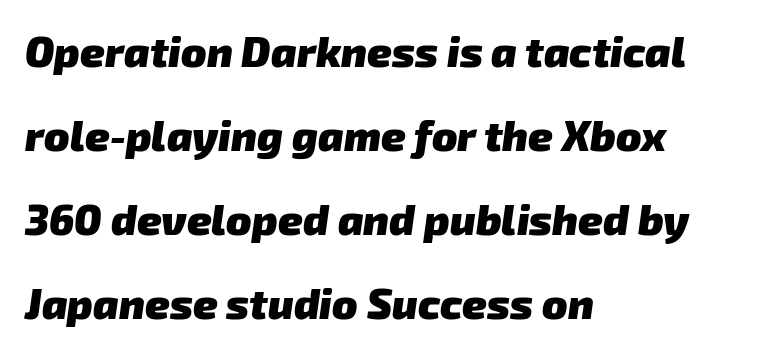
{"serif": "no", "bold": "yes", "weight": "heavy", "width": "normal", "stroke_contrast": "low", "x_height": "medium", "monospaced": "no", "underline": "no", "align": "left", "line_spacing": "loose", "line_spacing_ratio": 2.0, "letter_spacing": "normal", "letter_spacing_em": 0.0, "glyph_px": 42}
